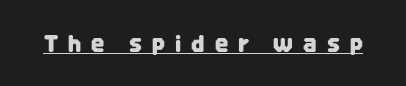
The image shows 23 px text type, upright; set unusually wide letter spacing (+0.44 em), underlined.
